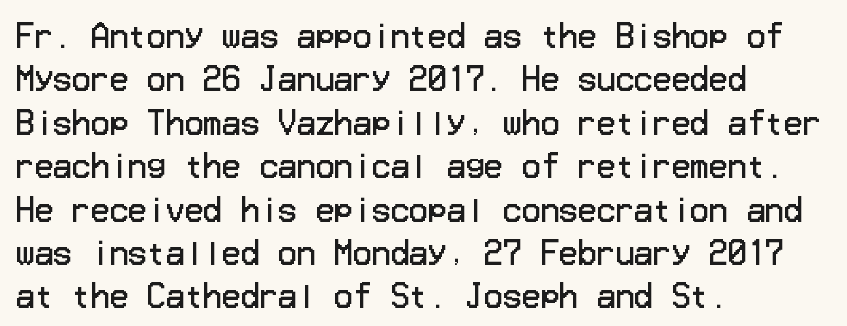
Q: Is the text bold? A: No.
Q: Is the text italic (slanted)? A: No, it is upright.
Q: Is the typeface a serif or a sans-serif typeface? A: Sans-serif.
Q: Is the text underlined? A: No.
Q: How is the paragraph aligned? A: Left-aligned.
Q: Is the spacing between letters normal or unusually wide? A: Normal.
Q: Is the spacing between lines tight, normal or loose? A: Normal.
Q: Width (condensed, normal, or wide)? A: Normal.
Q: Stroke contrast? A: Low.
Q: x-height? A: Medium.
